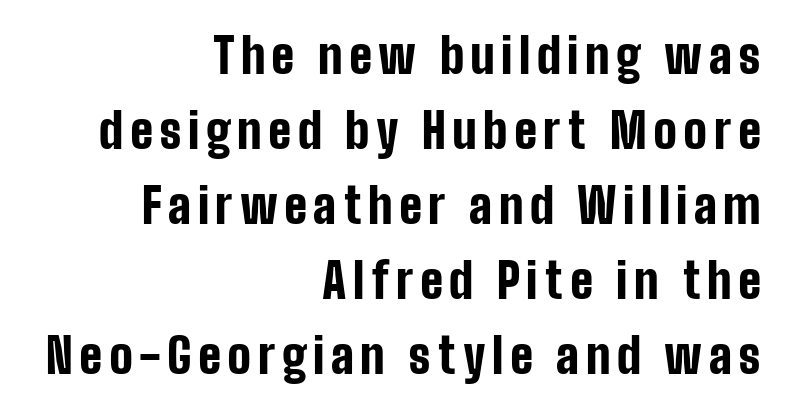
Right-aligned paragraph, ragged on the left. Every character sits straight up, as roman type does. Descender tails drop into unmarked territory. Strokes here are thick enough to call this a true bold. Line spacing here is normal.
